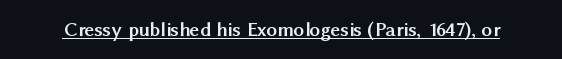
The image shows 21 px bold type, upright; set normal letter spacing, underlined.
